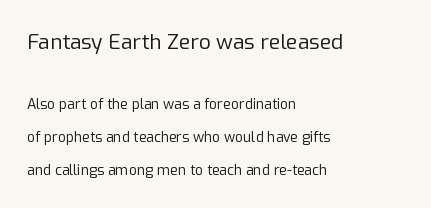
{"italic": "no", "bold": "no", "underline": "no", "align": "left", "line_spacing": "loose", "line_spacing_ratio": 2.38, "letter_spacing": "normal", "letter_spacing_em": 0.0, "larger_block": "first", "size_ratio": 1.5, "glyph_px": 21}
